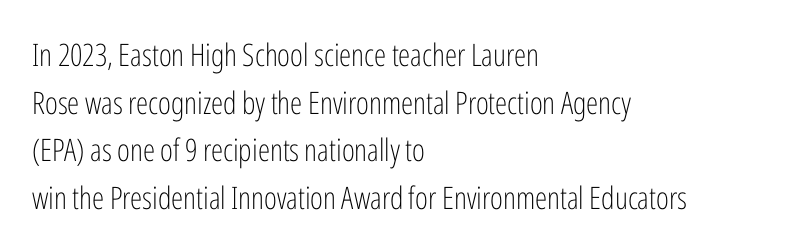
Heaviness? Minimal to ordinary, like unemphasized prose. Is there any slant? The stems are plumb. The characters display no serif detailing; their extremities are plain. In CSS terms this would be text-align: left. Successive baselines arrive at the customary interval.
